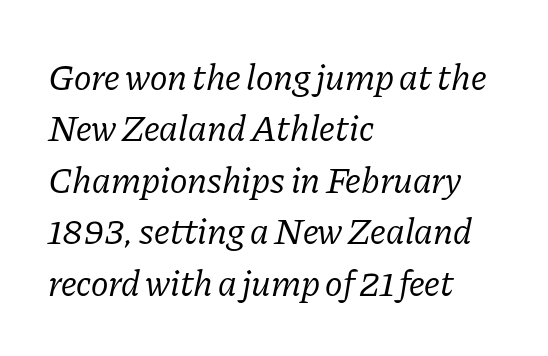
{"serif": "yes", "italic": "yes", "lean": "right", "slant_degrees": 11, "bold": "no", "weight": "regular", "width": "normal", "stroke_contrast": "low", "x_height": "medium", "monospaced": "no", "underline": "no", "align": "left", "line_spacing": "normal", "line_spacing_ratio": 1.39, "letter_spacing": "normal", "letter_spacing_em": 0.0, "glyph_px": 37}
